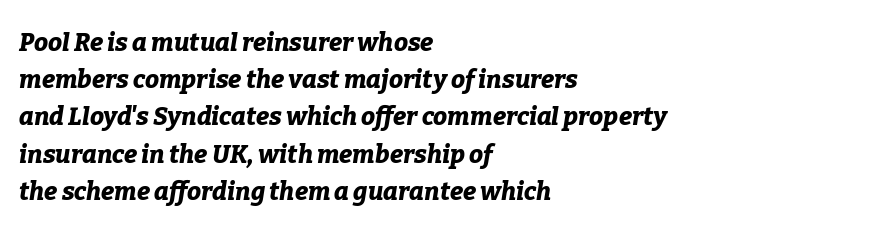
The image shows 25 px bold type, italic (leaning right); set left-aligned, normal line spacing (1.49x), normal letter spacing, not underlined.
